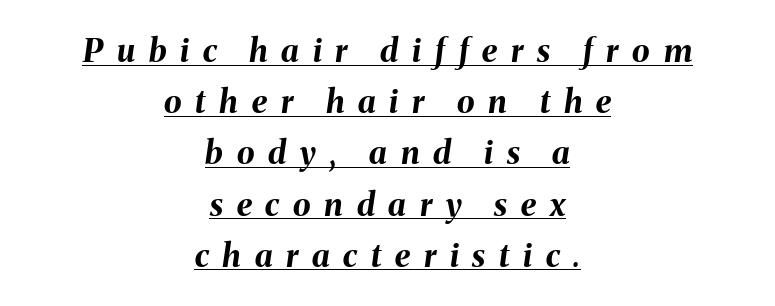
Q: Is the text bold? A: Yes.
Q: Is the text italic (slanted)? A: Yes, it leans right by about 8 degrees.
Q: Is the text underlined? A: Yes.
Q: How is the paragraph aligned? A: Centered.
Q: Is the spacing between letters normal or unusually wide? A: Unusually wide.
Q: Is the spacing between lines tight, normal or loose? A: Normal.
Q: Width (condensed, normal, or wide)? A: Normal.
Q: Stroke contrast? A: Medium.
Q: x-height? A: Medium.
Q: Monospaced? A: No.
